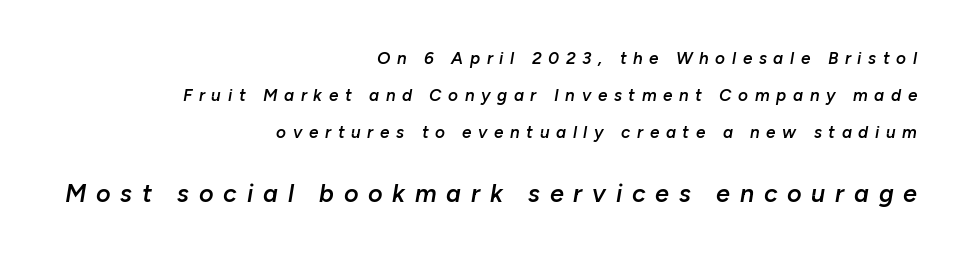
The image shows 25 px text type, italic (leaning right); set right-aligned, loose line spacing (2.18x), unusually wide letter spacing (+0.39 em), not underlined; the second (bottom) block is 1.47x larger.
